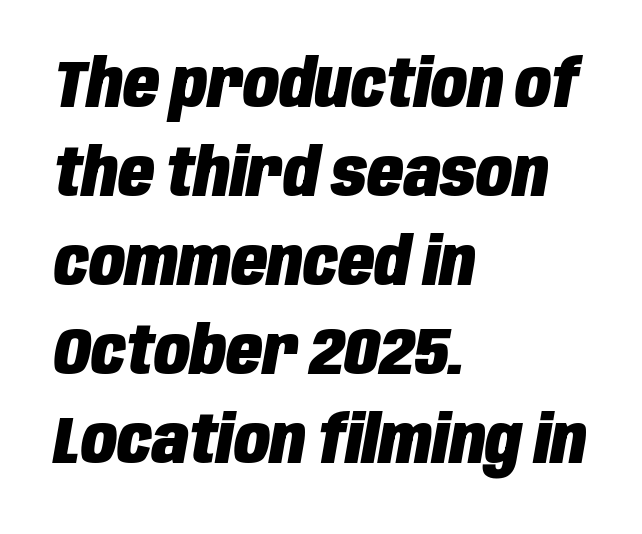
The image shows 66 px heavy, condensed type, italic (leaning right); set left-aligned, normal line spacing (1.35x), normal letter spacing, not underlined; low stroke contrast and a large x-height.
